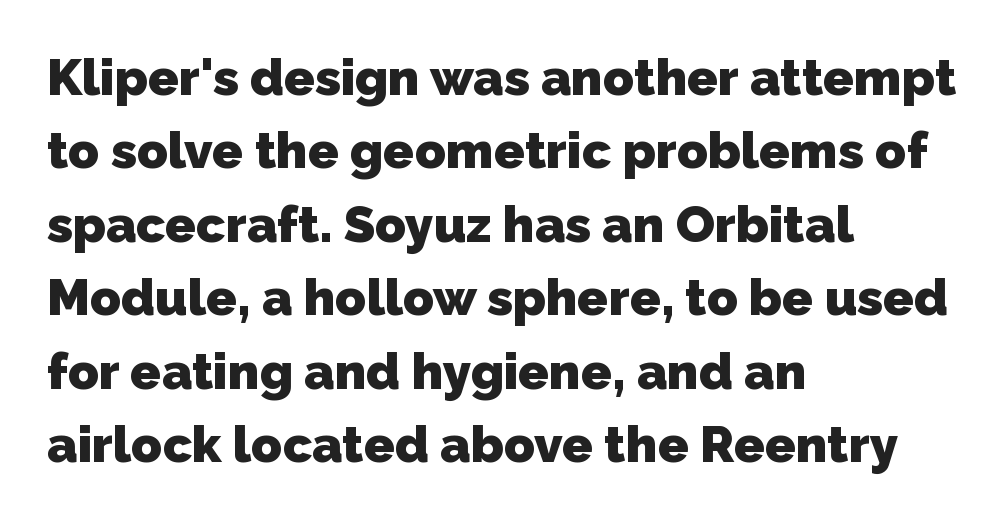
Regarding serifs, this sample does without them. The rag falls on the right side of this text block. Students, note that the glyphs here touch the page at normal intervals. The passage shown is typed in a proportional face where columns would drift. Nobody drew a line under any word here.
